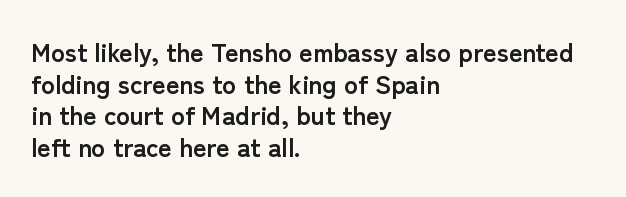
I'd describe the lettering as bold — thick and assertive. Words appear dense and cohesive because spacing is normal. Reading down the block, your eye returns to a fixed left position each line. The lettering holds an erect, upright posture throughout. Descender tails drop into unmarked territory.
